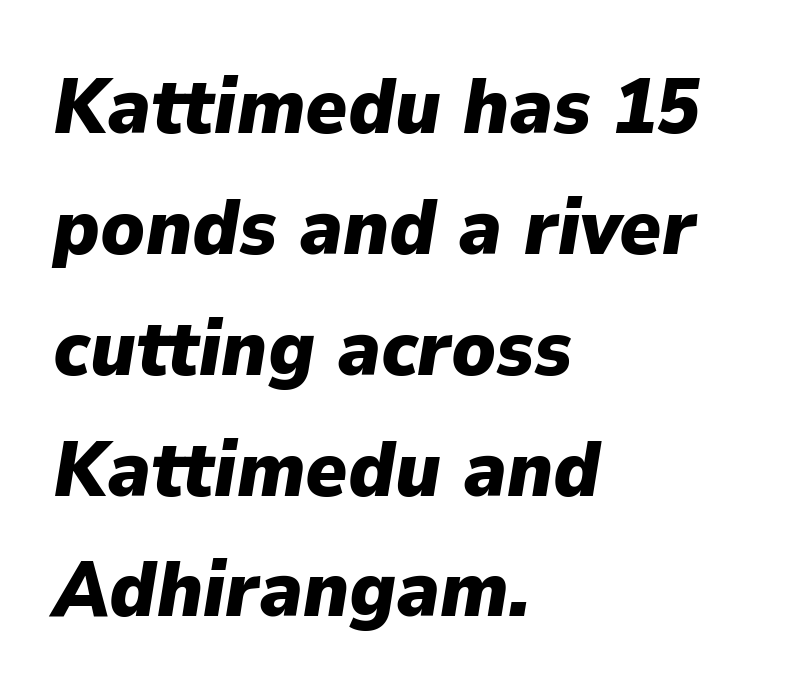
The image shows 79 px heavy type, italic (leaning right); set left-aligned, normal line spacing (1.53x), normal letter spacing, not underlined; low stroke contrast and a medium x-height.
